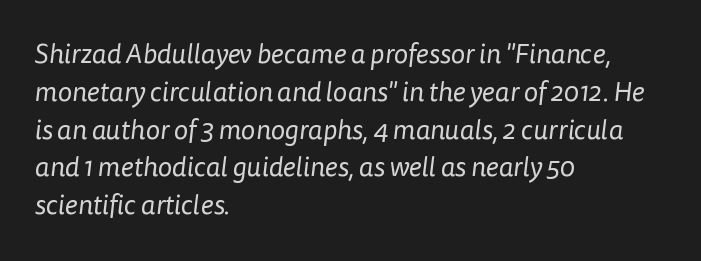
{"bold": "no", "underline": "no", "align": "left", "line_spacing": "normal", "line_spacing_ratio": 1.4, "letter_spacing": "normal", "letter_spacing_em": 0.0, "glyph_px": 27}
